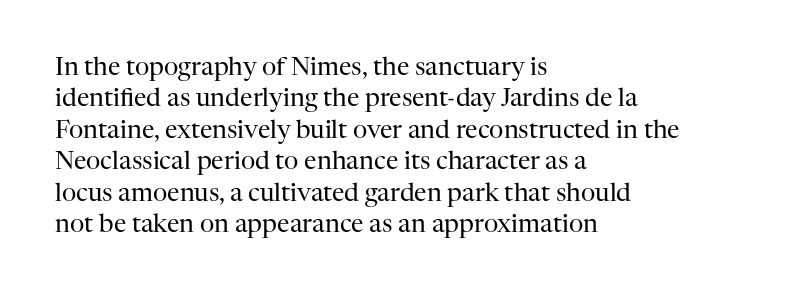
{"italic": "no", "bold": "no", "underline": "no", "align": "left", "line_spacing": "normal", "line_spacing_ratio": 1.26, "letter_spacing": "normal", "letter_spacing_em": 0.0, "glyph_px": 25}
